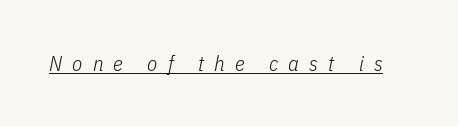
Notice how a bar underscores the lettering throughout. Weight: in the light-to-regular range. Slant detected: the letters are inclined. Letter spacing: wide.
